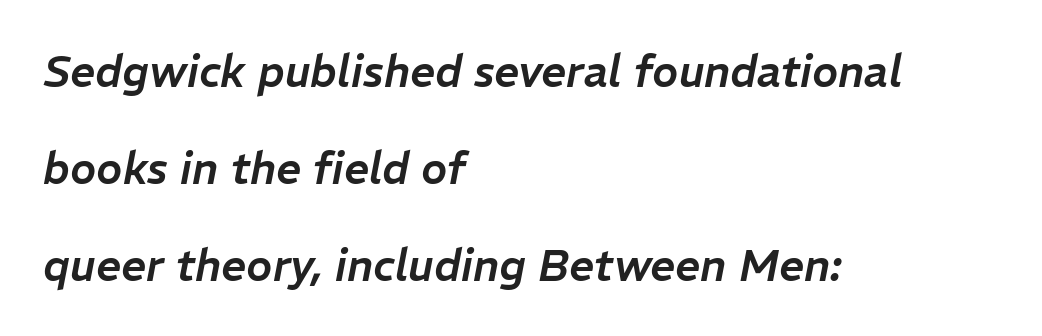
{"italic": "yes", "lean": "right", "slant_degrees": 11, "width": "normal", "stroke_contrast": "low", "x_height": "medium", "monospaced": "no", "underline": "no", "align": "left", "line_spacing": "loose", "line_spacing_ratio": 2.2, "letter_spacing": "normal", "letter_spacing_em": 0.0, "glyph_px": 44}
